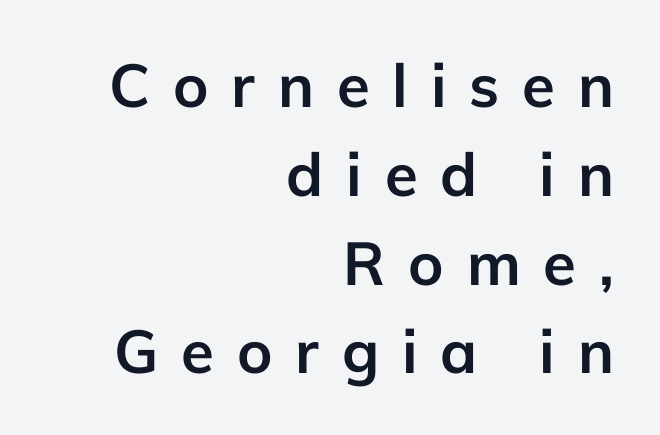
Which margin do the lines hug? The right one — the left edge is uneven. You can tell from the bare stems that sans-serif type was used. Baseline-to-baseline distance is the conventional proportion of letter height. Here the glyphs are tracked loosely, breaking word shapes into spaced letters. Nope, not italic — everything's standing straight. The rendering uses a bold face; every stroke is thick and dark.
